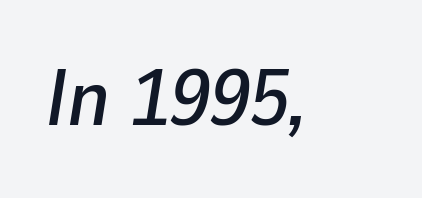
The image shows 79 px text type, italic (leaning right); set normal letter spacing, not underlined; low stroke contrast and a medium x-height.
